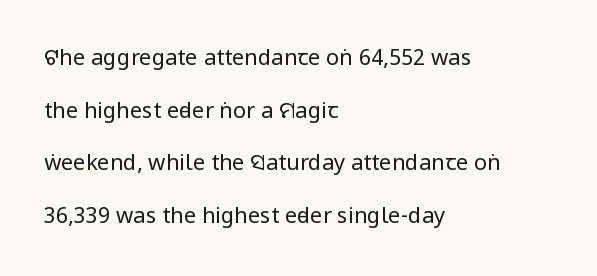
{"italic": "no", "bold": "no", "underline": "no", "align": "left", "line_spacing": "loose", "line_spacing_ratio": 2.39, "letter_spacing": "normal", "letter_spacing_em": 0.0, "glyph_px": 22}
